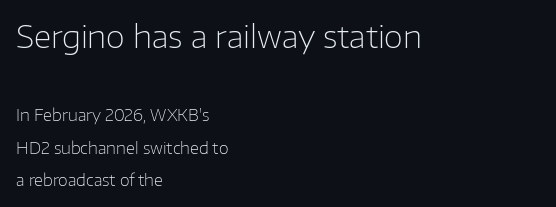
Q: Is the text bold? A: No.
Q: Is the text italic (slanted)? A: No, it is upright.
Q: Is the typeface a serif or a sans-serif typeface? A: Sans-serif.
Q: Is the text underlined? A: No.
Q: How is the paragraph aligned? A: Left-aligned.
Q: Is the spacing between letters normal or unusually wide? A: Normal.
Q: Is the spacing between lines tight, normal or loose? A: Loose.
Q: Which block of text is set in a larger size, the first (top) or the second (bottom)? A: The first (top) one.
Q: Width (condensed, normal, or wide)? A: Normal.
Q: Stroke contrast? A: Low.
Q: x-height? A: Medium.
Q: Monospaced? A: No.
